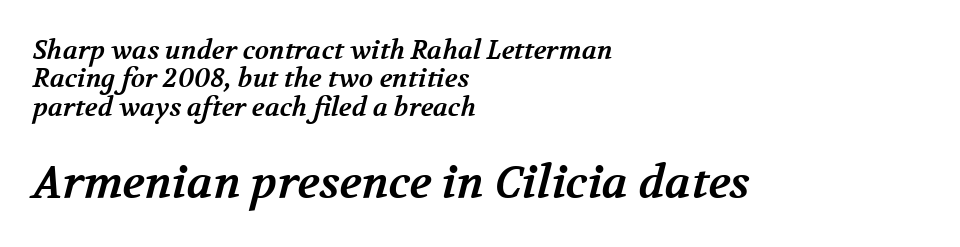
Q: Is the text bold? A: Yes.
Q: Is the typeface a serif or a sans-serif typeface? A: Serif.
Q: Is the text underlined? A: No.
Q: How is the paragraph aligned? A: Left-aligned.
Q: Is the spacing between letters normal or unusually wide? A: Normal.
Q: Is the spacing between lines tight, normal or loose? A: Tight.
Q: Which block of text is set in a larger size, the first (top) or the second (bottom)? A: The second (bottom) one.
Q: Width (condensed, normal, or wide)? A: Normal.
Q: Stroke contrast? A: Medium.
Q: x-height? A: Medium.
Q: Monospaced? A: No.
